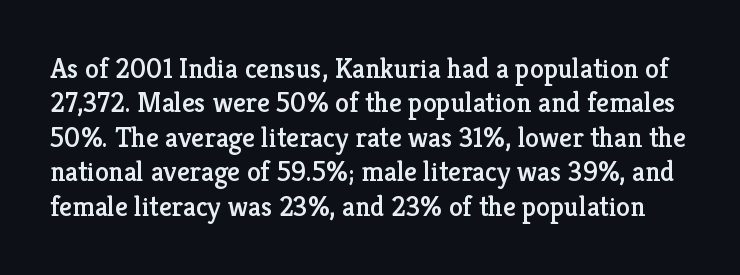
The image shows 28 px serif type, upright; set line spacing 1.23x, normal letter spacing, not underlined; low stroke contrast and a medium x-height.
